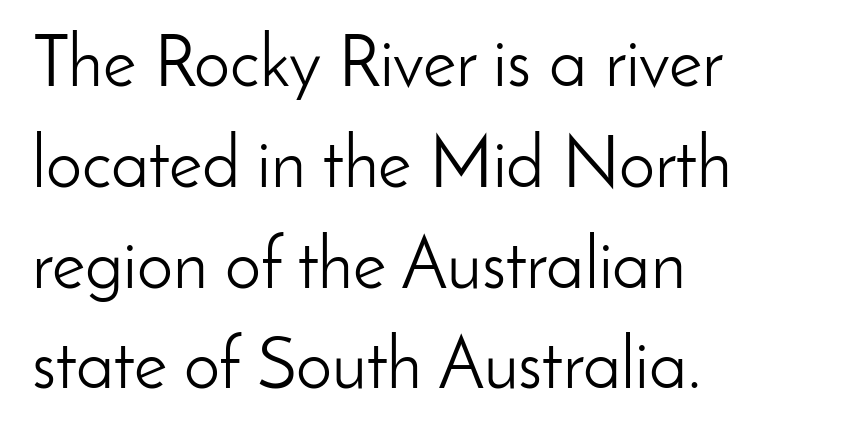
Q: Is the text bold? A: No.
Q: Is the text italic (slanted)? A: No, it is upright.
Q: Is the typeface a serif or a sans-serif typeface? A: Sans-serif.
Q: Is the text underlined? A: No.
Q: How is the paragraph aligned? A: Left-aligned.
Q: Is the spacing between letters normal or unusually wide? A: Normal.
Q: Is the spacing between lines tight, normal or loose? A: Normal.
Q: Width (condensed, normal, or wide)? A: Normal.
Q: Stroke contrast? A: Low.
Q: x-height? A: Small.
Q: Monospaced? A: No.
